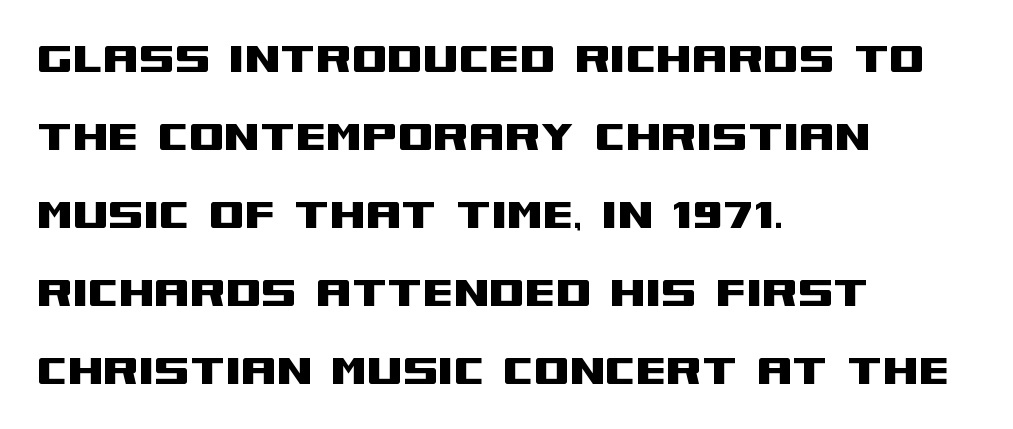
Q: Is the text italic (slanted)? A: No, it is upright.
Q: Is the typeface a serif or a sans-serif typeface? A: Sans-serif.
Q: Is the text underlined? A: No.
Q: How is the paragraph aligned? A: Left-aligned.
Q: Is the spacing between letters normal or unusually wide? A: Normal.
Q: Is the spacing between lines tight, normal or loose? A: Normal.
Q: Width (condensed, normal, or wide)? A: Wide.
Q: Stroke contrast? A: Medium.
Q: x-height? A: Large.
Q: Monospaced? A: No.
